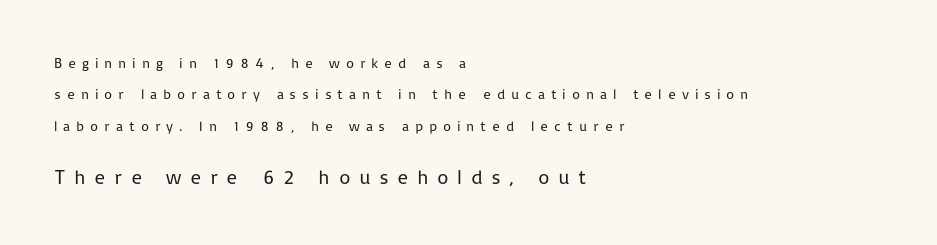
The rendering inserts visible extra space after every character. The font's upright variant was chosen for this text. Leftover space on each line is placed entirely after the last word. Successive baselines arrive slowly, with a big drop between each. Of the two passages, the one underneath uses the larger point size. Compared with a typical body face, this is equally light or lighter still.
